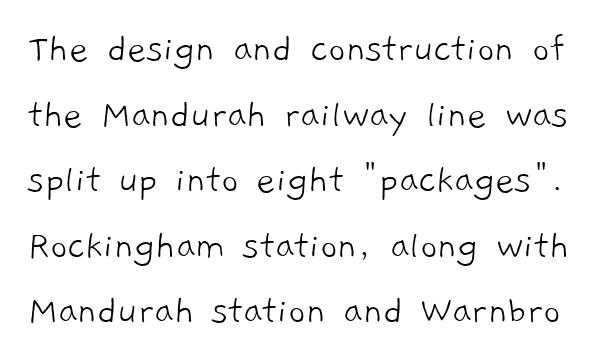
Q: Is the text bold? A: No.
Q: Is the typeface a serif or a sans-serif typeface? A: Sans-serif.
Q: Is the text underlined? A: No.
Q: Is the spacing between letters normal or unusually wide? A: Normal.
Q: Is the spacing between lines tight, normal or loose? A: Normal.
Q: Width (condensed, normal, or wide)? A: Normal.
Q: Stroke contrast? A: Low.
Q: x-height? A: Medium.
Q: Monospaced? A: No.
